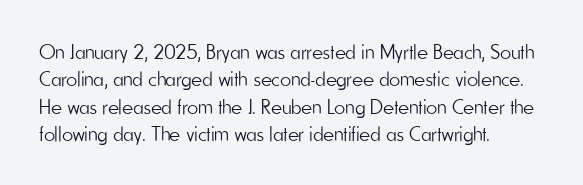
The image shows 21 px text type, upright; set left-aligned, normal line spacing (1.3x), normal letter spacing, not underlined.
